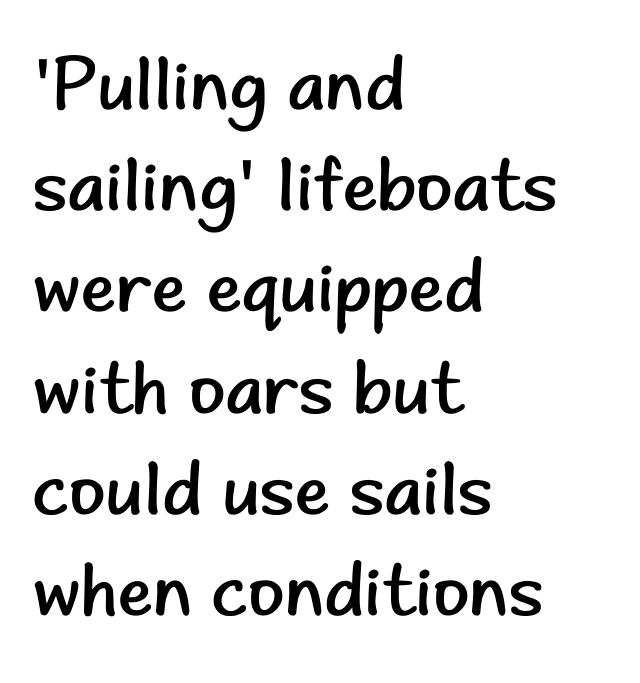
{"serif": "no", "italic": "no", "bold": "no", "weight": "regular", "width": "normal", "stroke_contrast": "low", "x_height": "small", "monospaced": "no", "underline": "no", "align": "left", "line_spacing": "normal", "line_spacing_ratio": 1.35, "letter_spacing": "normal", "letter_spacing_em": 0.0, "glyph_px": 75}
